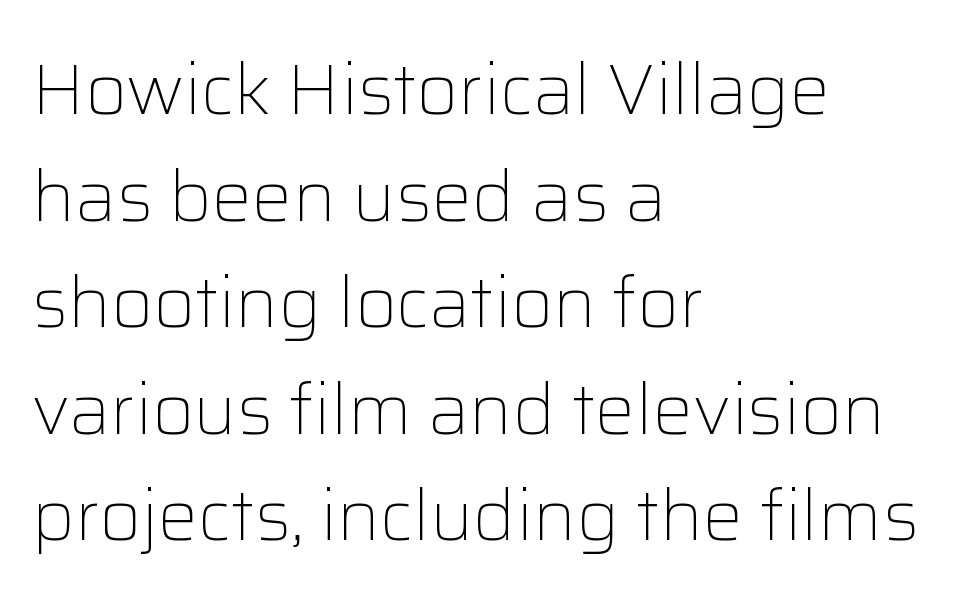
Q: Is the text bold? A: No.
Q: Is the text italic (slanted)? A: No, it is upright.
Q: Is the typeface a serif or a sans-serif typeface? A: Sans-serif.
Q: Is the text underlined? A: No.
Q: How is the paragraph aligned? A: Left-aligned.
Q: Is the spacing between letters normal or unusually wide? A: Normal.
Q: Is the spacing between lines tight, normal or loose? A: Normal.
Q: Width (condensed, normal, or wide)? A: Normal.
Q: Stroke contrast? A: Low.
Q: x-height? A: Medium.
Q: Monospaced? A: No.
